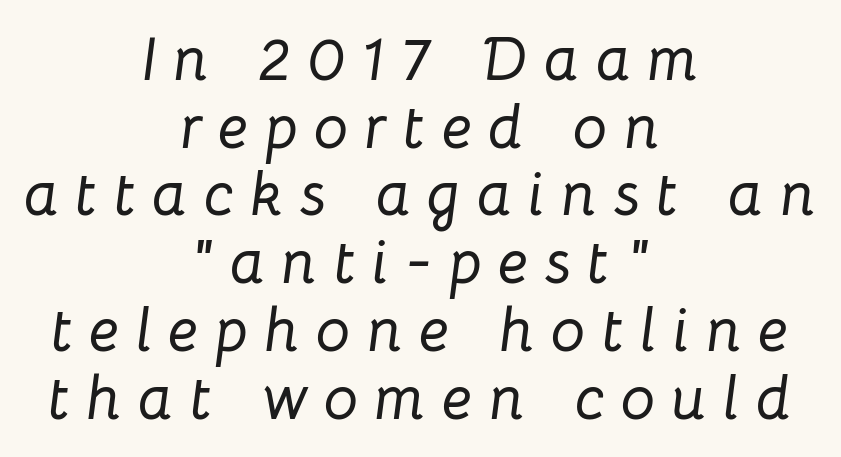
The image shows 61 px text type, italic (leaning right); set centered, tight line spacing (1.11x), unusually wide letter spacing (+0.27 em), not underlined; low stroke contrast and a medium x-height.
